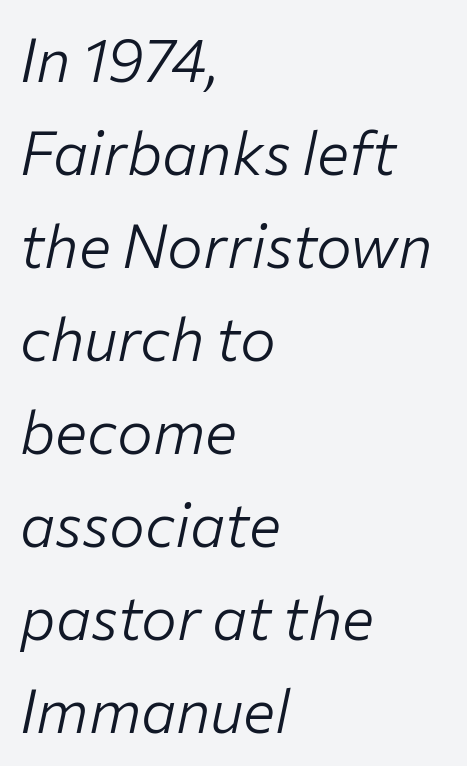
{"italic": "yes", "lean": "right", "slant_degrees": 12, "bold": "no", "weight": "light", "width": "normal", "stroke_contrast": "low", "x_height": "medium", "monospaced": "no", "underline": "no", "align": "left", "line_spacing": "normal", "line_spacing_ratio": 1.55, "letter_spacing": "normal", "letter_spacing_em": 0.0, "glyph_px": 60}
